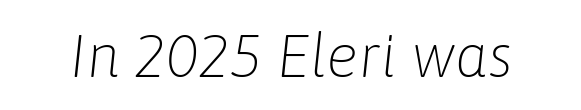
The image shows 60 px light type, italic (leaning right); set normal letter spacing, not underlined; low stroke contrast and a medium x-height.
